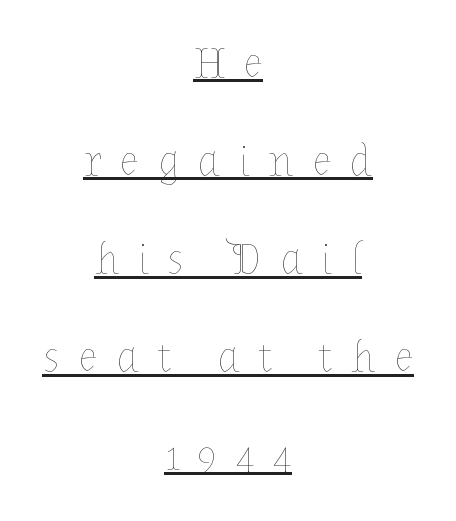
Q: Is the text bold? A: No.
Q: Is the text italic (slanted)? A: No, it is upright.
Q: Is the text underlined? A: Yes.
Q: How is the paragraph aligned? A: Centered.
Q: Is the spacing between letters normal or unusually wide? A: Unusually wide.
Q: Is the spacing between lines tight, normal or loose? A: Loose.
Q: Width (condensed, normal, or wide)? A: Normal.
Q: Stroke contrast? A: Low.
Q: x-height? A: Medium.
Q: Monospaced? A: No.
